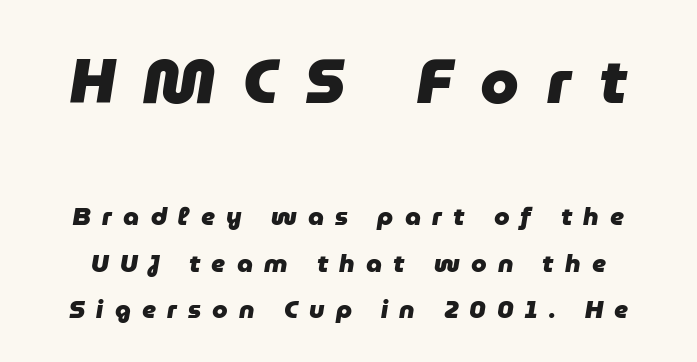
The image shows 62 px heavy type, italic (leaning right); set line spacing 1.85x, unusually wide letter spacing (+0.45 em), not underlined; the first (top) block is 2.48x larger; low stroke contrast and a medium x-height.
